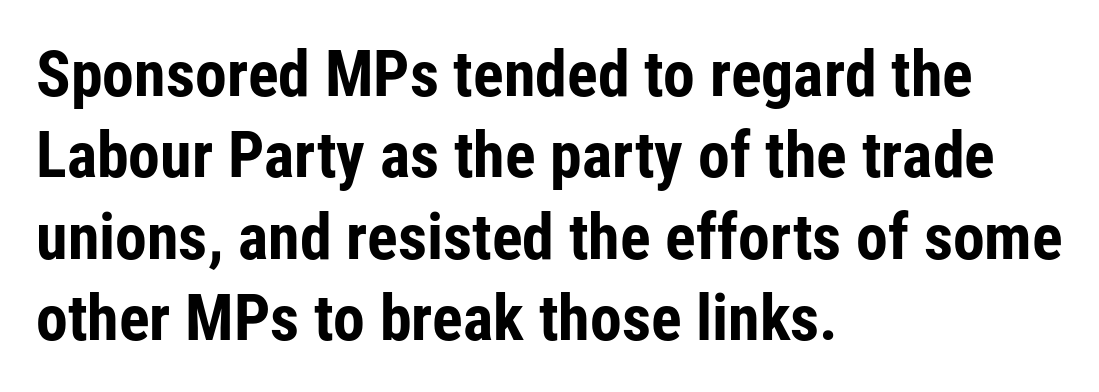
The image shows 64 px bold, condensed sans-serif type, upright; set left-aligned, normal line spacing (1.27x), normal letter spacing, not underlined; low stroke contrast and a medium x-height.
